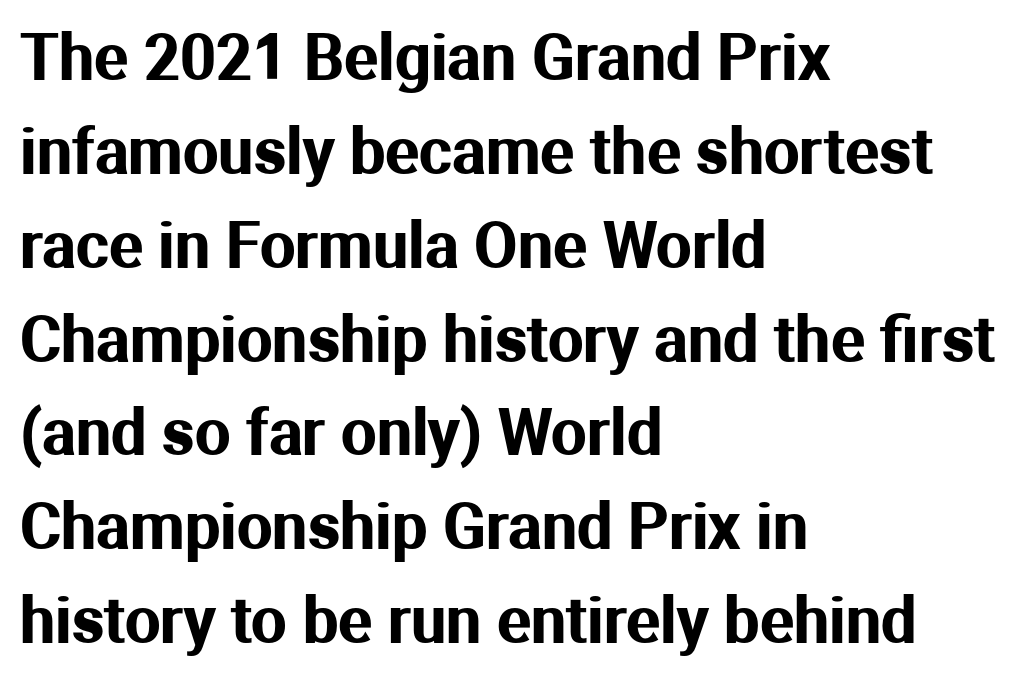
Q: Is the text italic (slanted)? A: No, it is upright.
Q: Is the typeface a serif or a sans-serif typeface? A: Sans-serif.
Q: Is the text underlined? A: No.
Q: How is the paragraph aligned? A: Left-aligned.
Q: Is the spacing between letters normal or unusually wide? A: Normal.
Q: Is the spacing between lines tight, normal or loose? A: Normal.
Q: Width (condensed, normal, or wide)? A: Normal.
Q: Stroke contrast? A: Medium.
Q: x-height? A: Medium.
Q: Monospaced? A: No.
